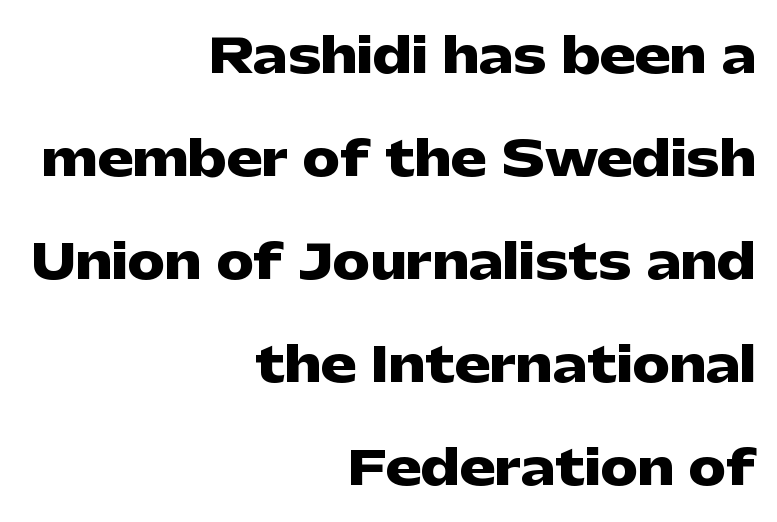
{"serif": "no", "italic": "no", "bold": "yes", "weight": "heavy", "width": "wide", "stroke_contrast": "low", "x_height": "medium", "monospaced": "no", "underline": "no", "align": "right", "line_spacing": "loose", "line_spacing_ratio": 2.19, "letter_spacing": "normal", "letter_spacing_em": 0.0, "glyph_px": 47}
